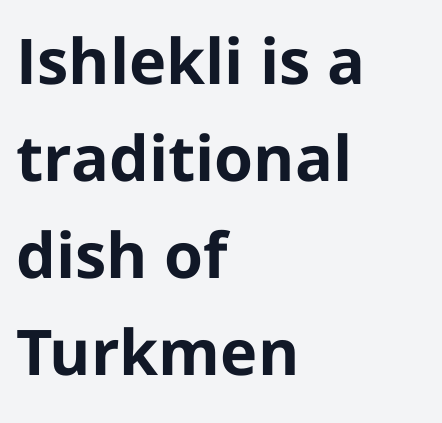
Q: Is the text bold? A: Yes.
Q: Is the text italic (slanted)? A: No, it is upright.
Q: Is the typeface a serif or a sans-serif typeface? A: Sans-serif.
Q: Is the text underlined? A: No.
Q: How is the paragraph aligned? A: Left-aligned.
Q: Is the spacing between letters normal or unusually wide? A: Normal.
Q: Is the spacing between lines tight, normal or loose? A: Normal.
Q: Width (condensed, normal, or wide)? A: Normal.
Q: Stroke contrast? A: Low.
Q: x-height? A: Medium.
Q: Monospaced? A: No.
